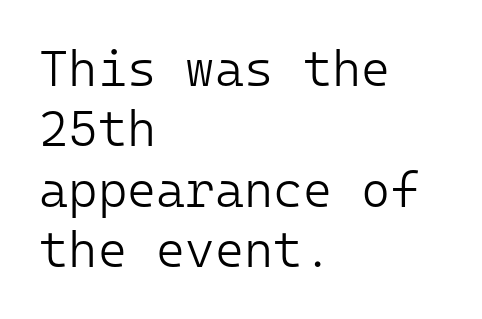
The image shows 50 px light sans-serif type, upright, monospaced; set left-aligned, line spacing 1.21x, normal letter spacing, not underlined; low stroke contrast and a medium x-height.
